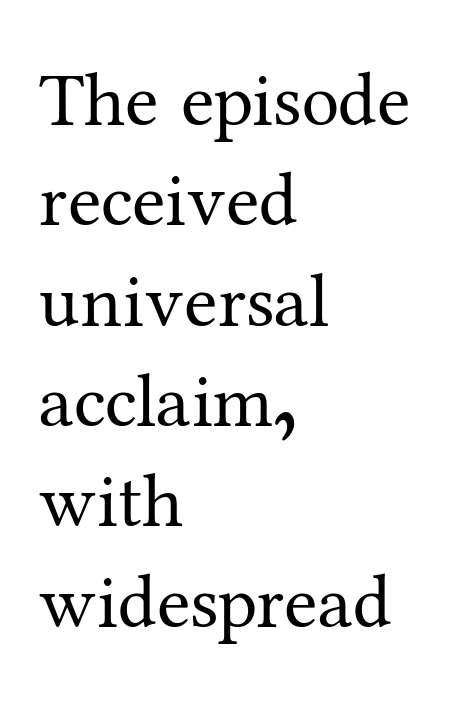
Q: Is the text bold? A: No.
Q: Is the text italic (slanted)? A: No, it is upright.
Q: Is the typeface a serif or a sans-serif typeface? A: Serif.
Q: Is the text underlined? A: No.
Q: How is the paragraph aligned? A: Left-aligned.
Q: Is the spacing between letters normal or unusually wide? A: Normal.
Q: Is the spacing between lines tight, normal or loose? A: Normal.
Q: Width (condensed, normal, or wide)? A: Normal.
Q: Stroke contrast? A: Medium.
Q: x-height? A: Medium.
Q: Monospaced? A: No.
